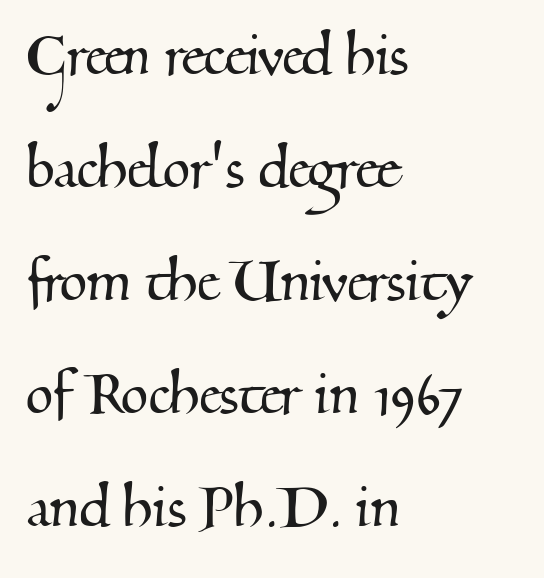
This rendering employs a face with finishing strokes, i.e., a serif. These lines are rendered in a variable-pitch font. Only glyphs here, with clear space below each row. The lines sit at an ordinary, default distance from one another.
